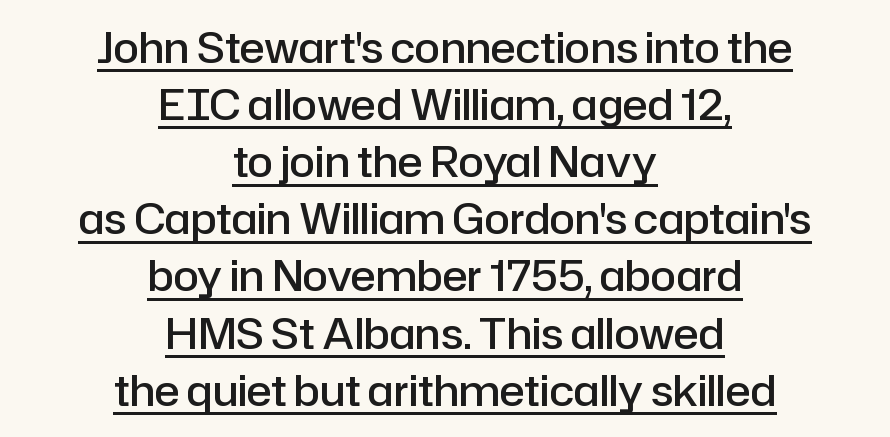
{"serif": "no", "italic": "no", "bold": "semi", "weight": "semibold", "width": "normal", "stroke_contrast": "low", "x_height": "medium", "monospaced": "no", "underline": "yes", "align": "center", "line_spacing": "normal", "line_spacing_ratio": 1.36, "letter_spacing": "normal", "letter_spacing_em": 0.0, "glyph_px": 42}
